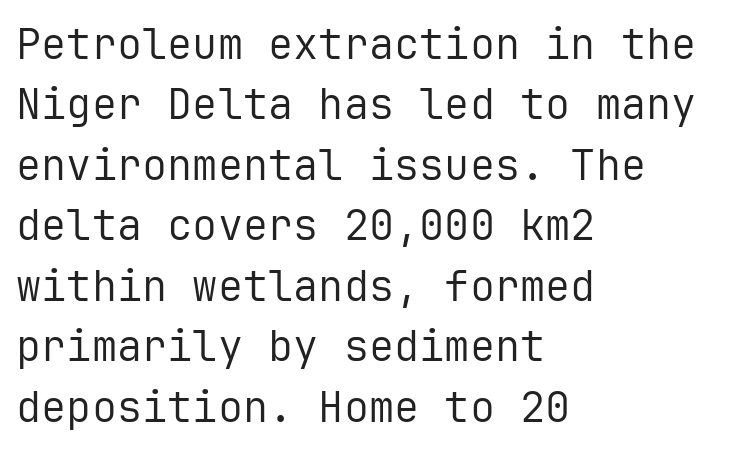
Words float on clear page, feet unadorned. A typesetter would call this monospace, since all characters share one set width. Each stroke keeps to a modest, everyday thickness or less. The block of text has a typical density, with ordinary space between rows. Look at the tracking — it's just the regular setting, nothing added.
